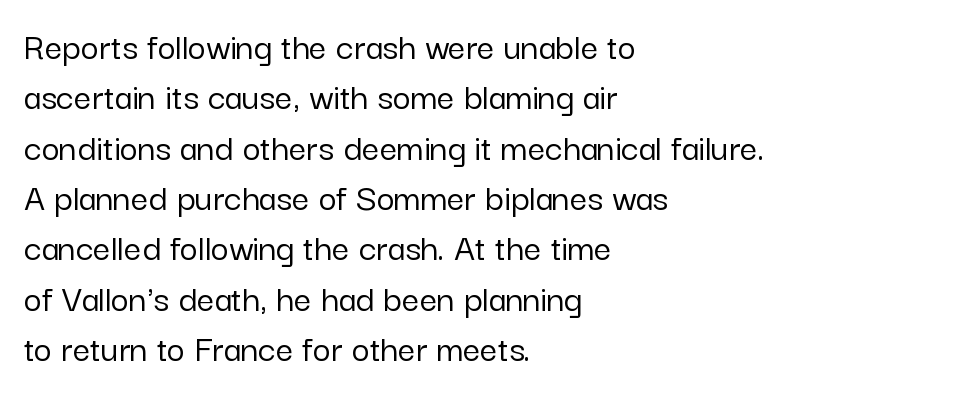
The image shows 39 px sans-serif type, upright; set left-aligned, normal line spacing (1.29x), normal letter spacing, not underlined; low stroke contrast and a medium x-height.
